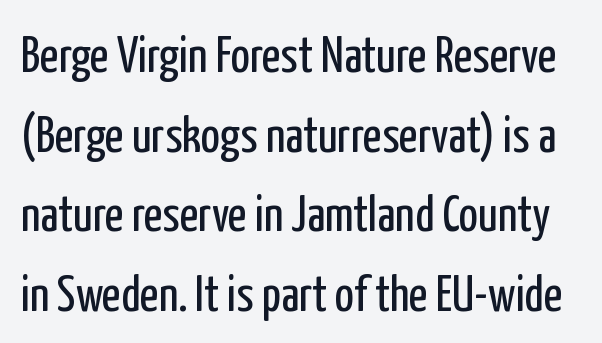
The image shows 51 px regular-weight, condensed sans-serif type, upright; set normal line spacing (1.56x), normal letter spacing, not underlined; low stroke contrast and a medium x-height.
